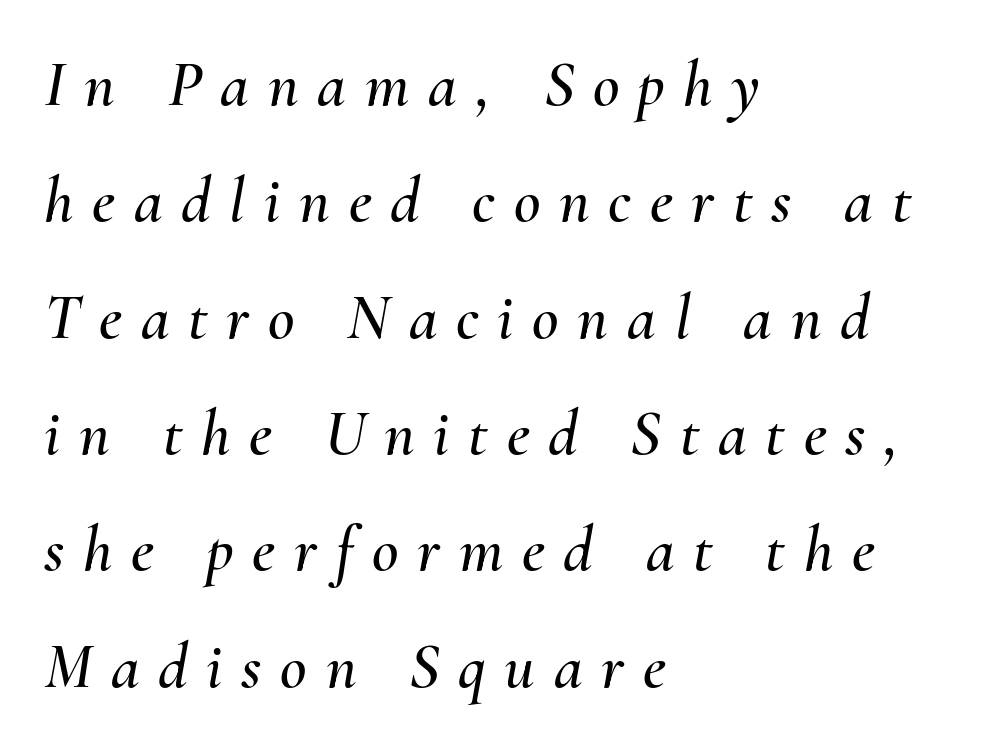
Q: Is the text italic (slanted)? A: Yes, it leans right by about 10 degrees.
Q: Is the text underlined? A: No.
Q: How is the paragraph aligned? A: Left-aligned.
Q: Is the spacing between letters normal or unusually wide? A: Unusually wide.
Q: Width (condensed, normal, or wide)? A: Normal.
Q: Stroke contrast? A: Medium.
Q: x-height? A: Small.
Q: Monospaced? A: No.
